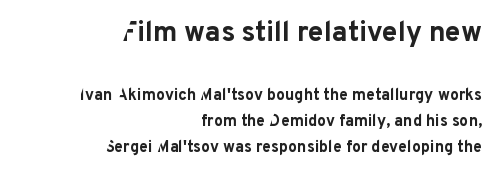
Proportional: the letters do not fall into vertical columns. The strip under each line holds only bare page. This is roman type, the default non-slanted kind. A flush-right, rag-left setting is used for this passage. Each glyph is drawn with heavy, bold strokes. Look at the tracking — it's just the regular setting, nothing added.
